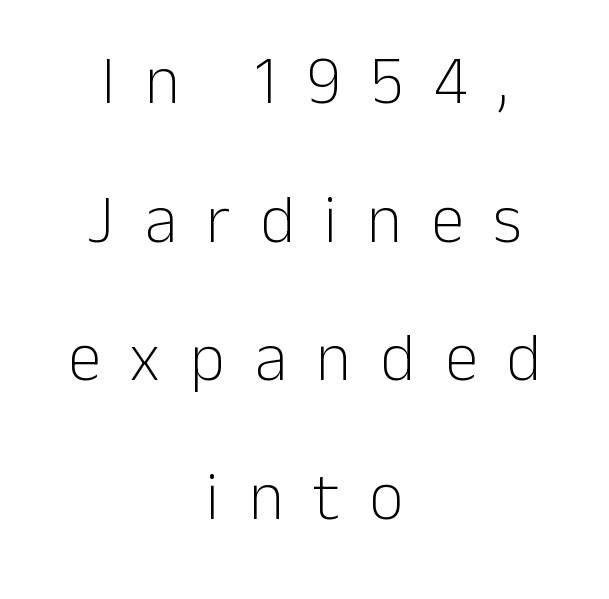
{"serif": "no", "italic": "no", "bold": "no", "weight": "light", "width": "normal", "stroke_contrast": "low", "x_height": "medium", "monospaced": "no", "underline": "no", "align": "center", "line_spacing": "loose", "line_spacing_ratio": 2.07, "letter_spacing": "wide", "letter_spacing_em": 0.44, "glyph_px": 67}
